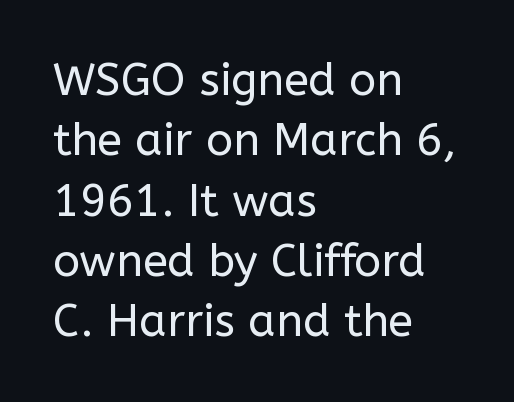
{"serif": "no", "italic": "no", "bold": "no", "weight": "regular", "width": "normal", "stroke_contrast": "low", "x_height": "medium", "monospaced": "no", "underline": "no", "align": "left", "line_spacing": "normal", "line_spacing_ratio": 1.34, "letter_spacing": "normal", "letter_spacing_em": 0.0, "glyph_px": 45}
